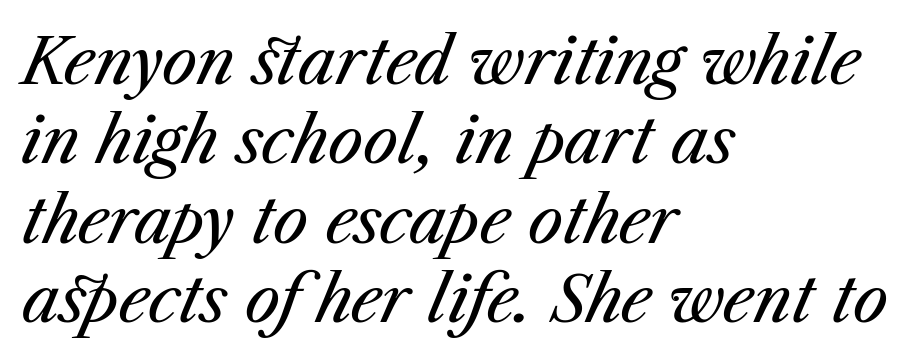
Glyph-to-glyph distance matches everyday printed text. This sample has the flowing, uneven cadence of proportional lettering. A typesetter would mark this as italic. The glyphs are unaccompanied by any horizontal stroke below them. All the whitespace from short lines collects on the right. Unbolded letterforms with no extra heft.
